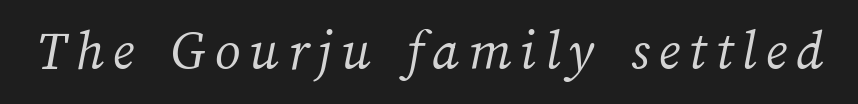
The image shows 57 px light type; set not underlined; medium stroke contrast and a medium x-height.
